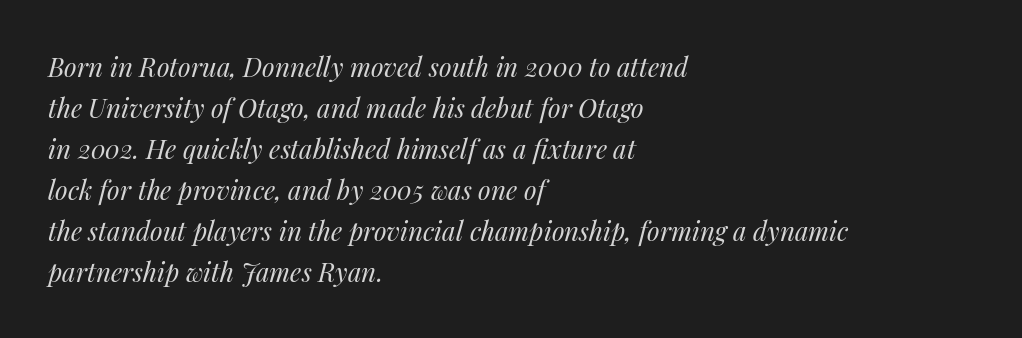
Designer's note — italics engaged. Horizontal bands of white between lines are of average thickness. This sample uses plain, unmodified letter spacing. Beneath every word, the page is bare. Is the block centered? No — it sits flush against the left margin.
